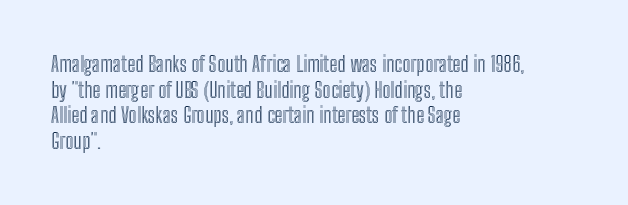
Q: Is the text italic (slanted)? A: No, it is upright.
Q: Is the text underlined? A: No.
Q: How is the paragraph aligned? A: Left-aligned.
Q: Is the spacing between letters normal or unusually wide? A: Normal.
